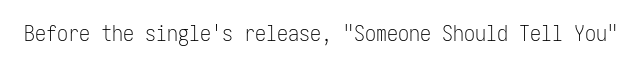
The image shows 22 px text type, upright; set normal letter spacing, not underlined.
